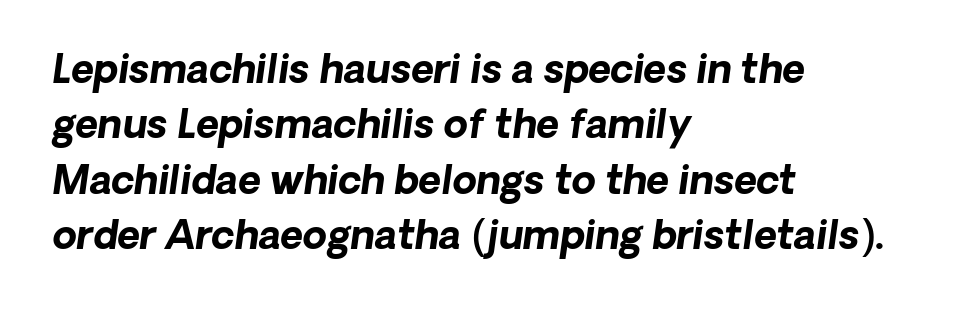
A typesetter would call this proportional, since set widths differ per character. Does the lettering tilt? It does — this is italic. Does extra space separate the letters? No, they use regular spacing. Typesetter's note: full bold, strokes at maximum text heaviness.
